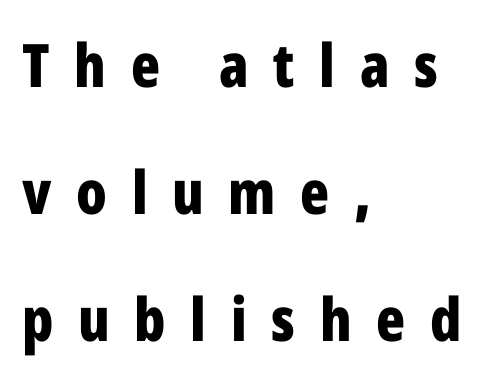
{"serif": "no", "italic": "no", "bold": "yes", "weight": "bold", "width": "condensed", "stroke_contrast": "low", "x_height": "medium", "monospaced": "no", "underline": "no", "align": "left", "line_spacing": "loose", "line_spacing_ratio": 2.12, "letter_spacing": "wide", "letter_spacing_em": 0.41, "glyph_px": 60}
